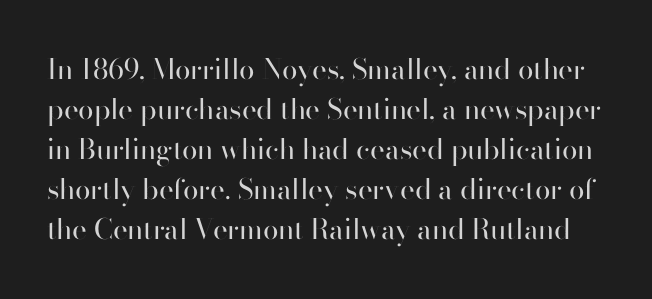
This is the regular roman posture of the typeface. This sample has the flowing, uneven cadence of proportional lettering. Underlining? Definitely not there. The rows are spaced the way most documents space them. Observe the ordinary spacing: letters are neighbours, not strangers.
